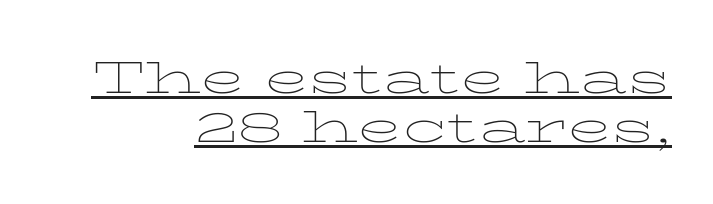
{"serif": "yes", "italic": "no", "bold": "no", "weight": "thin", "width": "wide", "stroke_contrast": "low", "x_height": "medium", "monospaced": "no", "underline": "yes", "align": "right", "line_spacing": "tight", "line_spacing_ratio": 1.1, "letter_spacing": "normal", "letter_spacing_em": 0.0, "glyph_px": 45}
